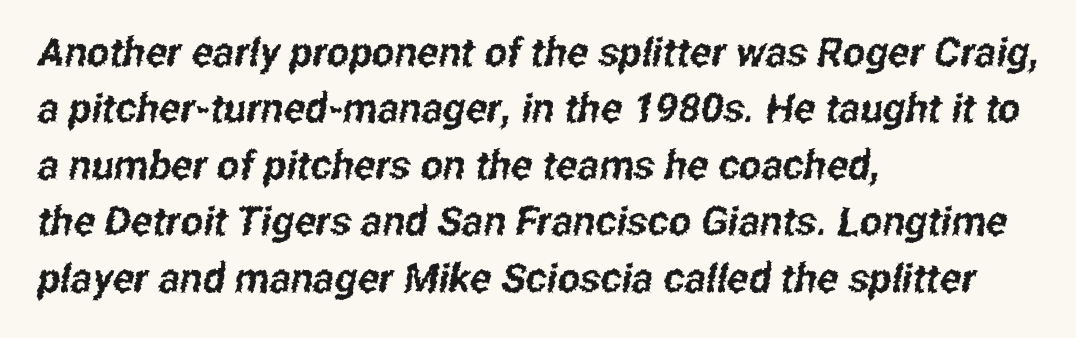
Q: Is the typeface a serif or a sans-serif typeface? A: Sans-serif.
Q: Is the text underlined? A: No.
Q: How is the paragraph aligned? A: Left-aligned.
Q: Is the spacing between letters normal or unusually wide? A: Normal.
Q: Is the spacing between lines tight, normal or loose? A: Normal.
Q: Width (condensed, normal, or wide)? A: Condensed.
Q: Stroke contrast? A: Low.
Q: x-height? A: Medium.
Q: Monospaced? A: No.
